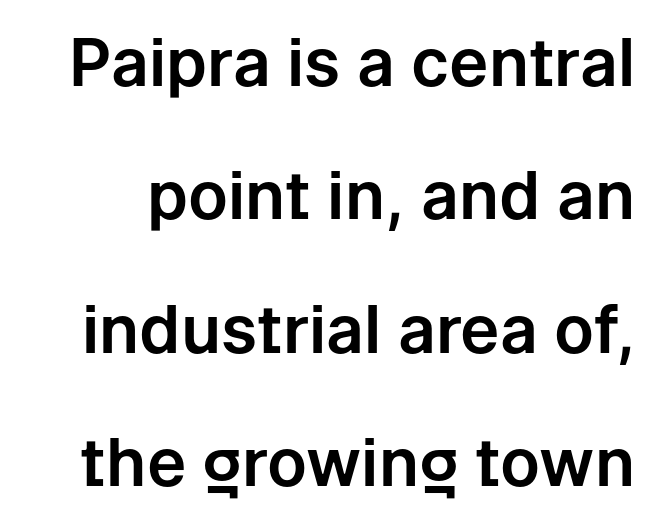
{"serif": "no", "italic": "no", "width": "normal", "stroke_contrast": "low", "x_height": "medium", "monospaced": "no", "underline": "no", "line_spacing": "loose", "line_spacing_ratio": 2.02, "letter_spacing": "normal", "letter_spacing_em": 0.0, "glyph_px": 66}
